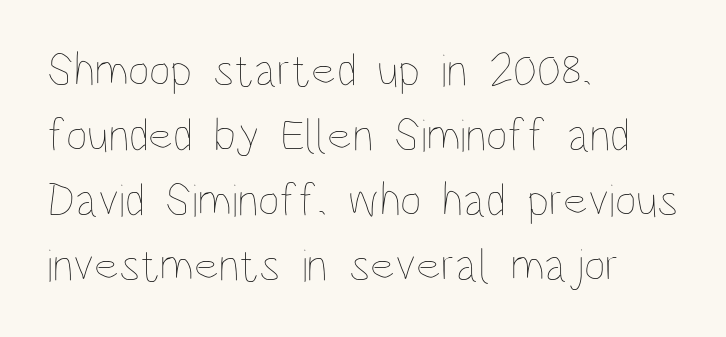
Q: Is the text bold? A: No.
Q: Is the text italic (slanted)? A: No, it is upright.
Q: Is the text underlined? A: No.
Q: How is the paragraph aligned? A: Left-aligned.
Q: Is the spacing between letters normal or unusually wide? A: Normal.
Q: Is the spacing between lines tight, normal or loose? A: Normal.
Q: Width (condensed, normal, or wide)? A: Condensed.
Q: Stroke contrast? A: Low.
Q: x-height? A: Large.
Q: Monospaced? A: No.
